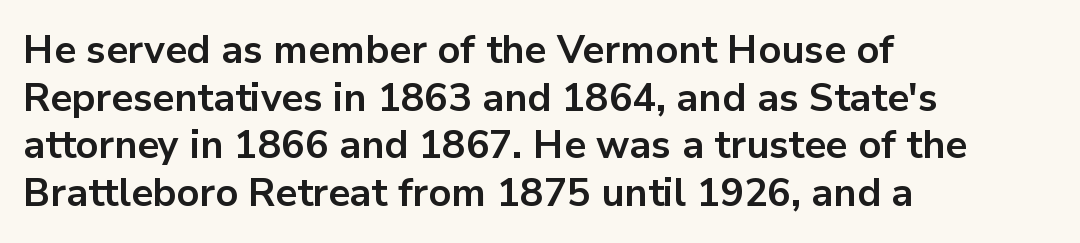
{"serif": "no", "italic": "no", "bold": "yes", "weight": "bold", "width": "normal", "stroke_contrast": "low", "x_height": "medium", "monospaced": "no", "underline": "no", "align": "left", "line_spacing_ratio": 1.22, "letter_spacing": "normal", "letter_spacing_em": 0.0, "glyph_px": 39}
